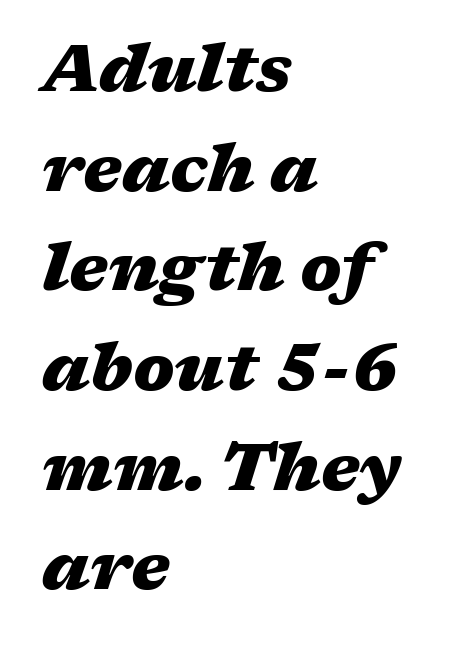
The image shows 66 px heavy, wide type, italic (leaning right); set left-aligned, normal line spacing (1.51x), normal letter spacing, not underlined; medium stroke contrast and a medium x-height.
